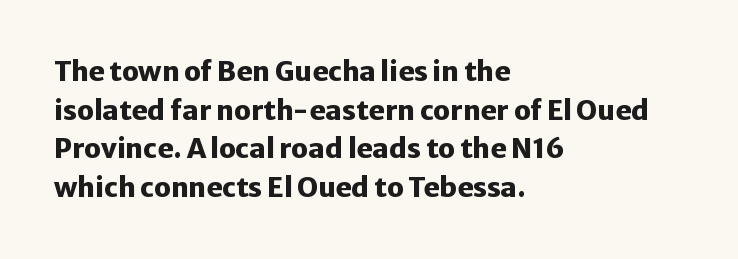
{"italic": "no", "bold": "yes", "underline": "no", "align": "left", "line_spacing": "normal", "line_spacing_ratio": 1.43, "letter_spacing": "normal", "letter_spacing_em": 0.0, "glyph_px": 27}
